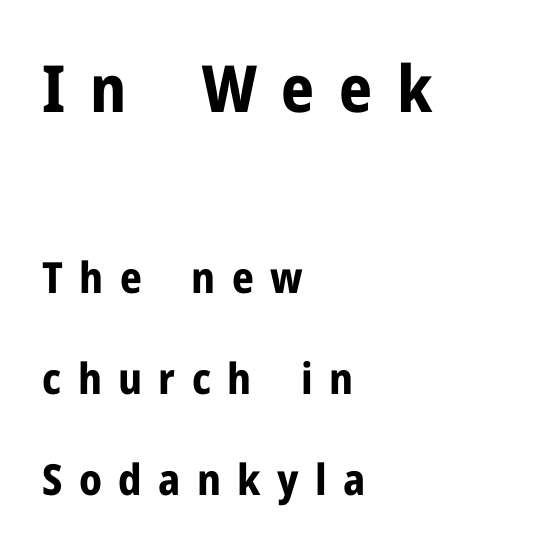
The image shows 65 px bold sans-serif type, upright; set left-aligned, loose line spacing (2.35x), unusually wide letter spacing (+0.38 em), not underlined; the first (top) block is 1.51x larger; low stroke contrast and a medium x-height.
